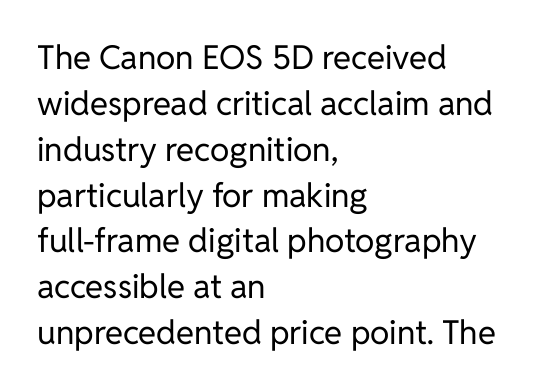
{"serif": "no", "italic": "no", "bold": "no", "weight": "regular", "width": "normal", "stroke_contrast": "low", "x_height": "medium", "monospaced": "no", "underline": "no", "align": "left", "line_spacing": "normal", "line_spacing_ratio": 1.39, "letter_spacing": "normal", "letter_spacing_em": 0.0, "glyph_px": 33}
